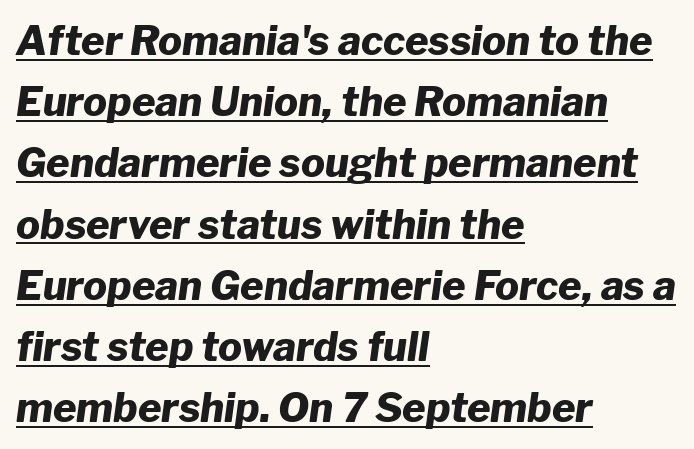
The image shows 40 px heavy type, italic (leaning right); set left-aligned, normal line spacing (1.53x), normal letter spacing, underlined; low stroke contrast and a medium x-height.
